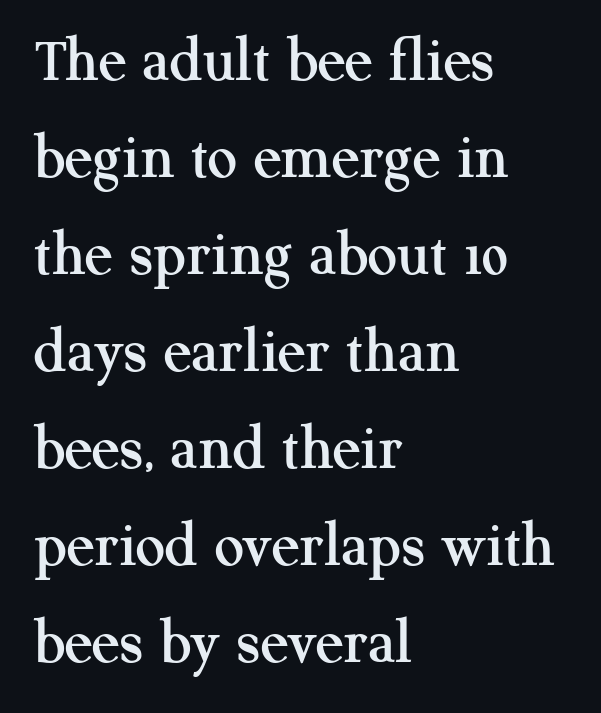
Q: Is the text italic (slanted)? A: No, it is upright.
Q: Is the typeface a serif or a sans-serif typeface? A: Serif.
Q: Is the text underlined? A: No.
Q: How is the paragraph aligned? A: Left-aligned.
Q: Is the spacing between letters normal or unusually wide? A: Normal.
Q: Is the spacing between lines tight, normal or loose? A: Normal.
Q: Width (condensed, normal, or wide)? A: Normal.
Q: Stroke contrast? A: Medium.
Q: x-height? A: Medium.
Q: Monospaced? A: No.
